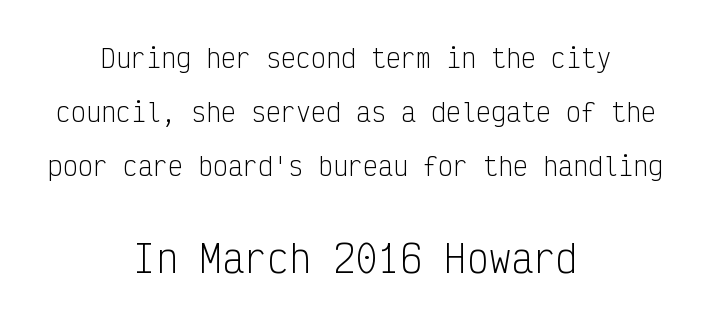
{"serif": "no", "italic": "no", "bold": "no", "weight": "light", "width": "condensed", "stroke_contrast": "low", "x_height": "medium", "monospaced": "yes", "underline": "no", "align": "center", "line_spacing": "loose", "line_spacing_ratio": 2.17, "letter_spacing": "normal", "letter_spacing_em": 0.0, "larger_block": "second", "size_ratio": 1.48, "glyph_px": 37}
